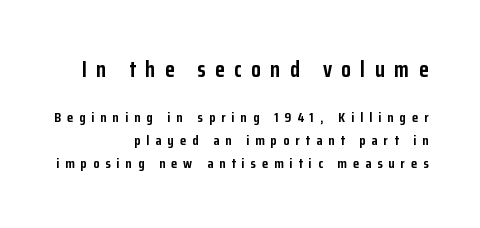
{"italic": "no", "bold": "yes", "underline": "no", "align": "right", "line_spacing": "normal", "line_spacing_ratio": 1.65, "letter_spacing": "wide", "letter_spacing_em": 0.43, "larger_block": "first", "size_ratio": 1.57, "glyph_px": 22}
